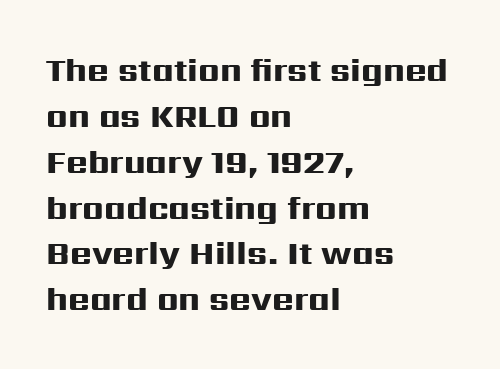
Weight check: bold — yes, fully. The lines sit at an ordinary, default distance from one another. Tall strokes in this sample are plumb rather than angled. The face used here is proportionally spaced, like ordinary book or web type. The text block is weighted toward the left margin, trailing off unevenly rightward.
